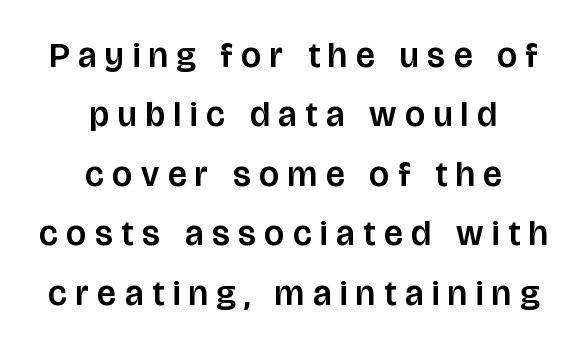
{"serif": "no", "italic": "no", "width": "normal", "stroke_contrast": "low", "x_height": "large", "monospaced": "no", "underline": "no", "align": "center", "line_spacing": "normal", "line_spacing_ratio": 1.7, "letter_spacing": "wide", "letter_spacing_em": 0.25, "glyph_px": 35}
